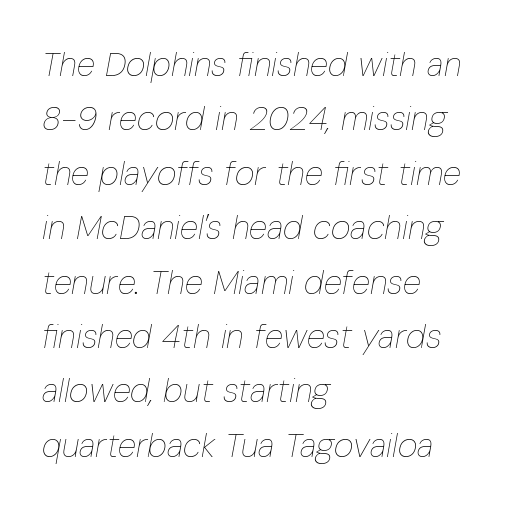
The rendering uses a moderate line-height, typical for paragraphs. Nothing heavy about these letters — not bold at all. Italic? Definitely — the glyphs are oblique. Every row of glyphs begins at an identical x-position on the left. Caption: standard tracking, unaltered.
